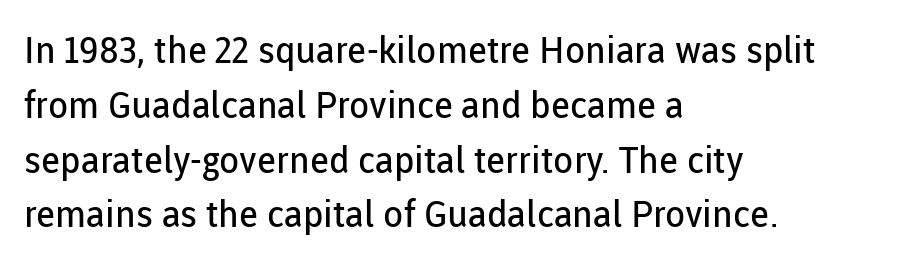
{"serif": "no", "italic": "no", "bold": "no", "weight": "regular", "width": "normal", "stroke_contrast": "low", "x_height": "medium", "monospaced": "no", "underline": "no", "align": "left", "line_spacing": "normal", "line_spacing_ratio": 1.48, "letter_spacing": "normal", "letter_spacing_em": 0.0, "glyph_px": 37}
